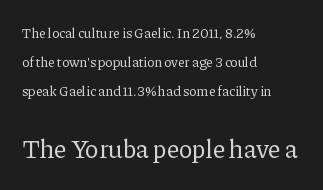
Q: Is the text bold? A: No.
Q: Is the text italic (slanted)? A: No, it is upright.
Q: Is the text underlined? A: No.
Q: How is the paragraph aligned? A: Left-aligned.
Q: Is the spacing between letters normal or unusually wide? A: Normal.
Q: Is the spacing between lines tight, normal or loose? A: Loose.
Q: Which block of text is set in a larger size, the first (top) or the second (bottom)? A: The second (bottom) one.
